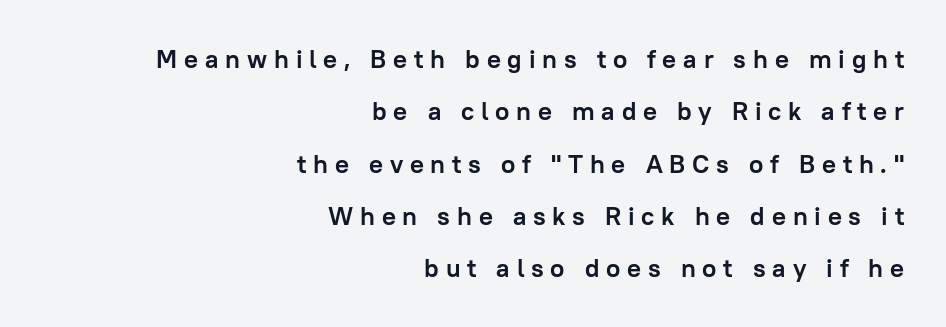
Q: Is the text bold? A: Yes.
Q: Is the text italic (slanted)? A: No, it is upright.
Q: Is the text underlined? A: No.
Q: How is the paragraph aligned? A: Right-aligned.
Q: Is the spacing between letters normal or unusually wide? A: Unusually wide.
Q: Is the spacing between lines tight, normal or loose? A: Loose.
